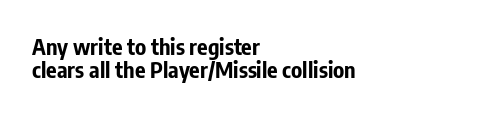
{"italic": "no", "bold": "yes", "underline": "no", "align": "left", "line_spacing": "tight", "line_spacing_ratio": 1.03, "letter_spacing": "normal", "letter_spacing_em": 0.0, "glyph_px": 22}
